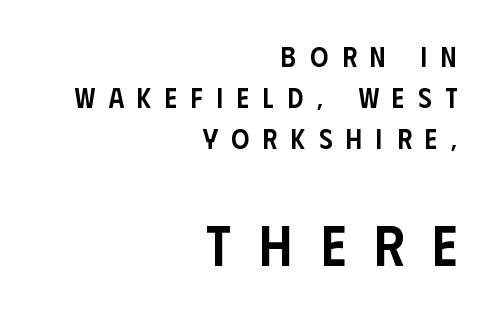
Type without underlining. Designer's note — italics off, roman on. Teacher's note: observe the even right margin — that is flush-right alignment. Character widths vary here, with narrow letters taking less room than wide ones. Larger block? The one below; the one above is distinctly smaller.
